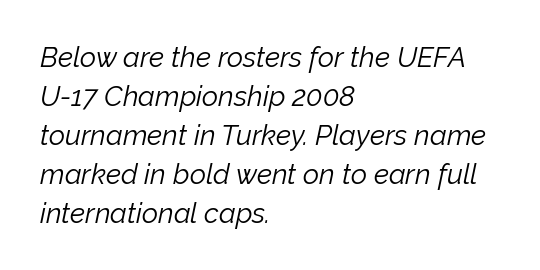
{"italic": "yes", "lean": "right", "slant_degrees": 12, "bold": "no", "weight": "light", "width": "normal", "stroke_contrast": "low", "x_height": "medium", "monospaced": "no", "underline": "no", "align": "left", "line_spacing": "normal", "line_spacing_ratio": 1.39, "letter_spacing": "normal", "letter_spacing_em": 0.0, "glyph_px": 28}
